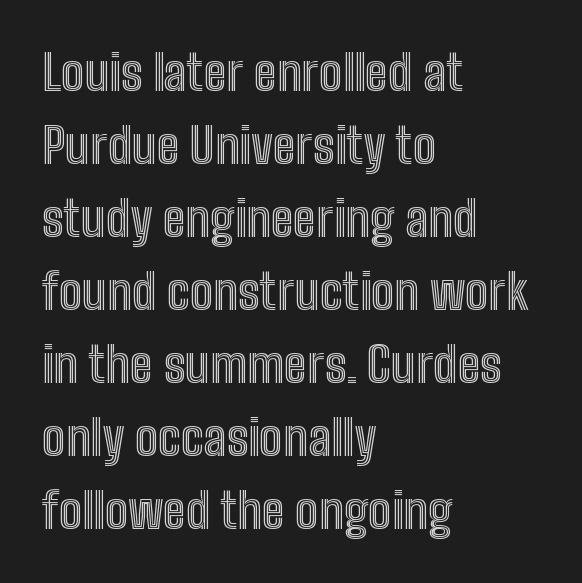
Quick note: not italic, upright. This rendering uses left alignment, leaving the right contour irregular. The specimen omits any rule beneath the text block's lines. Think of a printed novel: that variable character pitch is what you see here. This block has exactly the height ordinary leading produces.
